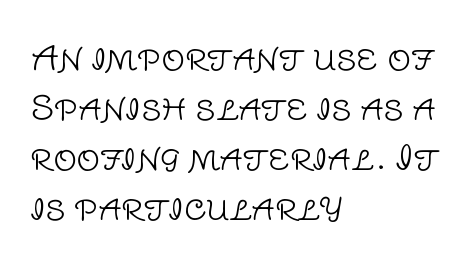
Q: Is the text bold? A: No.
Q: Is the text italic (slanted)? A: Yes.
Q: Is the typeface a serif or a sans-serif typeface? A: Sans-serif.
Q: Is the text underlined? A: No.
Q: How is the paragraph aligned? A: Left-aligned.
Q: Is the spacing between letters normal or unusually wide? A: Normal.
Q: Is the spacing between lines tight, normal or loose? A: Normal.
Q: Width (condensed, normal, or wide)? A: Normal.
Q: Stroke contrast? A: Low.
Q: x-height? A: Large.
Q: Monospaced? A: No.
